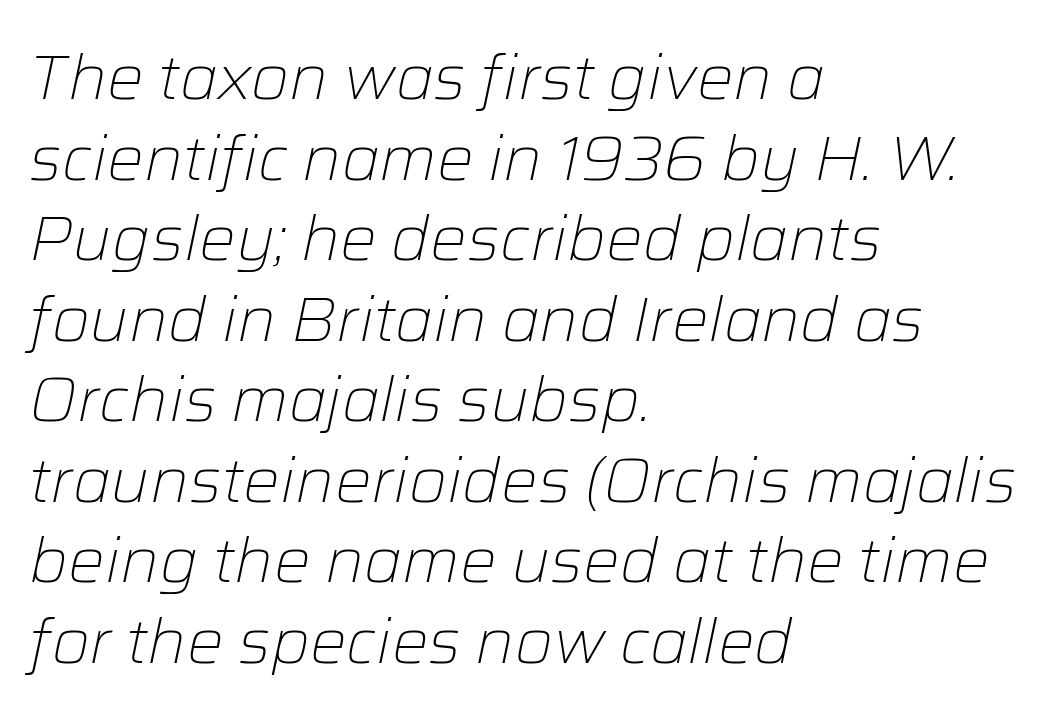
Each stroke keeps to a modest, everyday thickness or less. Is there much room between lines? A standard amount, neither cramped nor airy. Is the block centered? No — it sits flush against the left margin. Anything drawn beneath the words? Only blank space. The face used here has a pronounced slope to its letters. Default kerning and tracking; the words read as compact shapes.
